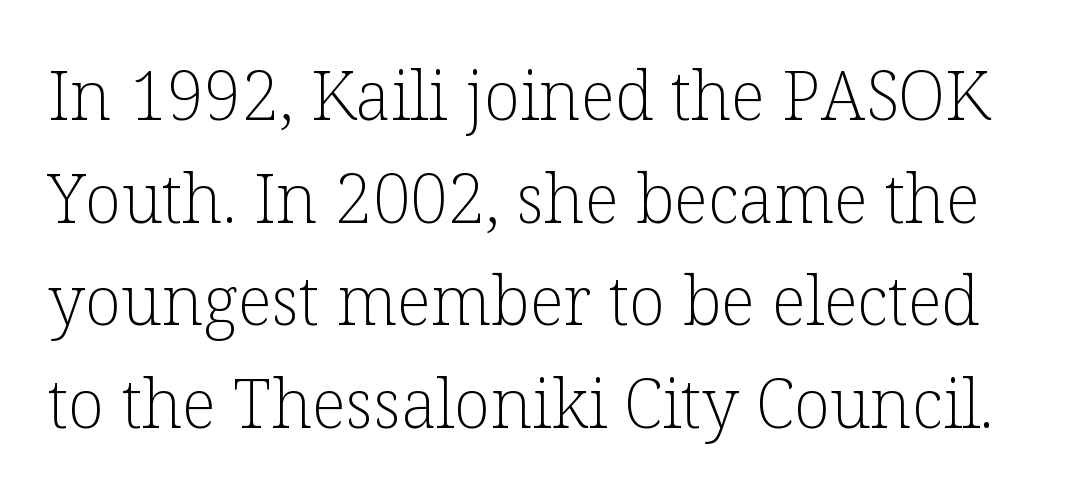
The zone under the glyphs is completely vacant. The type family on display is of the serif kind. Weight: regular or lighter. This sample has the flowing, uneven cadence of proportional lettering. Summary of vertical rhythm: regular, with standard interline spacing.
